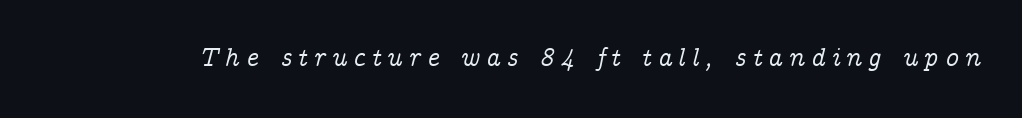
The strip under each line holds only bare page. Compared with ordinary roman type, these characters are visibly tilted. A typesetter would call this heavily tracked-out type.
